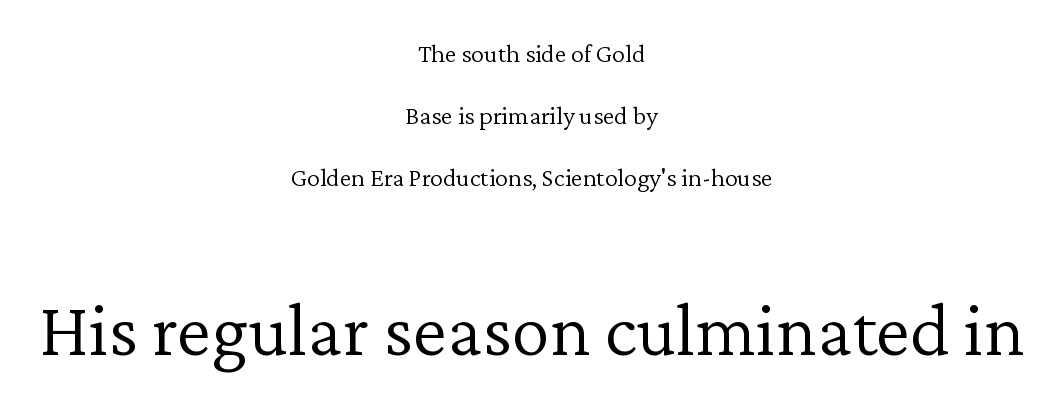
The image shows 77 px light serif type, upright; set centered, loose line spacing (2.38x), normal letter spacing, not underlined; the second (bottom) block is 2.96x larger; low stroke contrast and a medium x-height.
